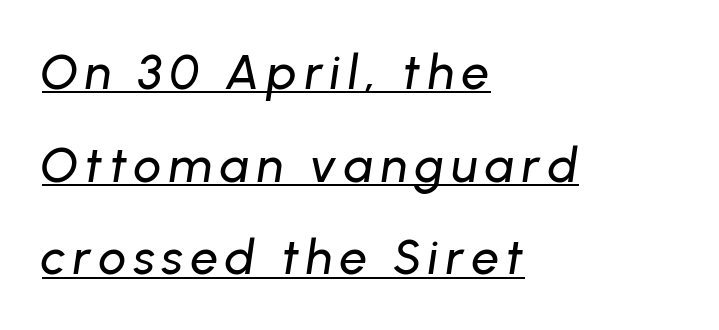
The face used here has a pronounced slope to its letters. Underlining? Definitely there. Looks like regular typesetting: each glyph gets only the width it needs. The setting favours the left margin, as ordinary paragraphs usually do.
